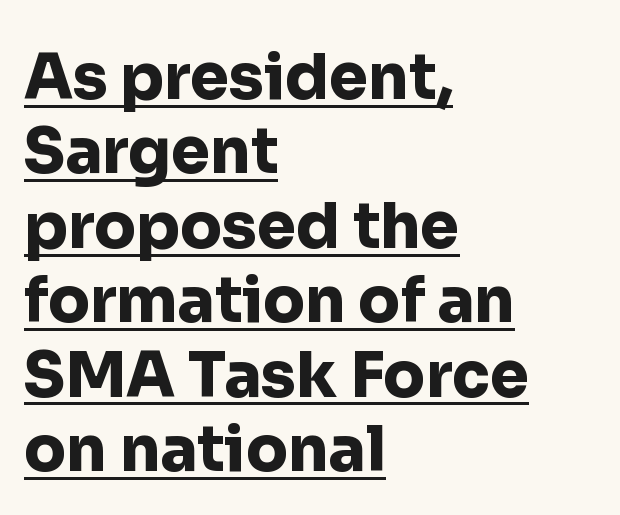
Q: Is the text bold? A: Yes.
Q: Is the text italic (slanted)? A: No, it is upright.
Q: Is the typeface a serif or a sans-serif typeface? A: Sans-serif.
Q: Is the text underlined? A: Yes.
Q: How is the paragraph aligned? A: Left-aligned.
Q: Is the spacing between letters normal or unusually wide? A: Normal.
Q: Width (condensed, normal, or wide)? A: Normal.
Q: Stroke contrast? A: Low.
Q: x-height? A: Medium.
Q: Monospaced? A: No.
